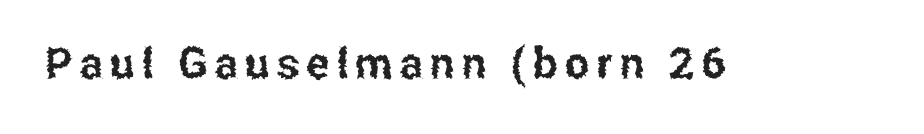
Q: Is the text italic (slanted)? A: No, it is upright.
Q: Is the typeface a serif or a sans-serif typeface? A: Sans-serif.
Q: Is the text underlined? A: No.
Q: Width (condensed, normal, or wide)? A: Condensed.
Q: Stroke contrast? A: Low.
Q: x-height? A: Medium.
Q: Monospaced? A: No.
